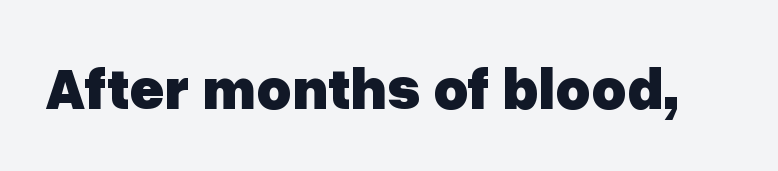
{"serif": "no", "italic": "no", "bold": "yes", "weight": "heavy", "width": "normal", "stroke_contrast": "low", "x_height": "medium", "monospaced": "no", "underline": "no", "letter_spacing": "normal", "letter_spacing_em": 0.0, "glyph_px": 60}
